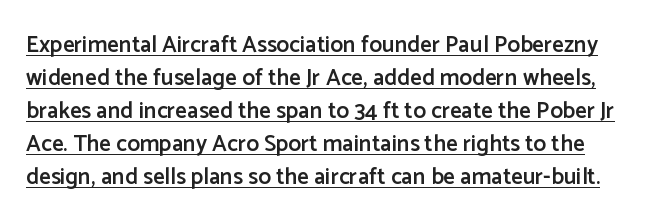
A typographer would call this underscored text. Is there much room between lines? A standard amount, neither cramped nor airy. The passage shown has conventional tracking throughout. Set as a demibold, roughly 600 on the weight scale. The lettering stays uniformly vertical, giving the passage a roman look.
